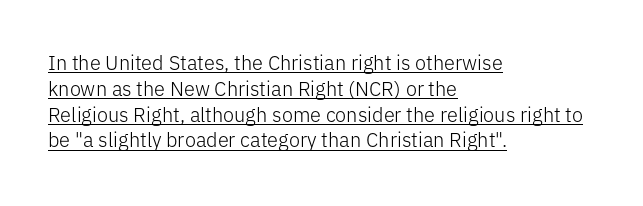
{"italic": "no", "bold": "no", "underline": "yes", "align": "left", "line_spacing": "normal", "line_spacing_ratio": 1.29, "letter_spacing": "normal", "letter_spacing_em": 0.0, "glyph_px": 20}
